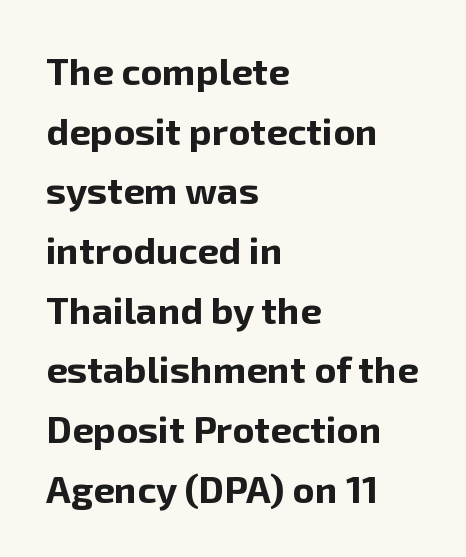
A normal amount of white space separates one row of letters from the next. Rendered with straight, roman letterforms. The passage shown is not underscored anywhere. No feet cap the strokes, marking this as sans-serif type. Spacing between characters is what you'd get straight out of the box. A student would call this left alignment; a typographer would say flush left, rag right.
